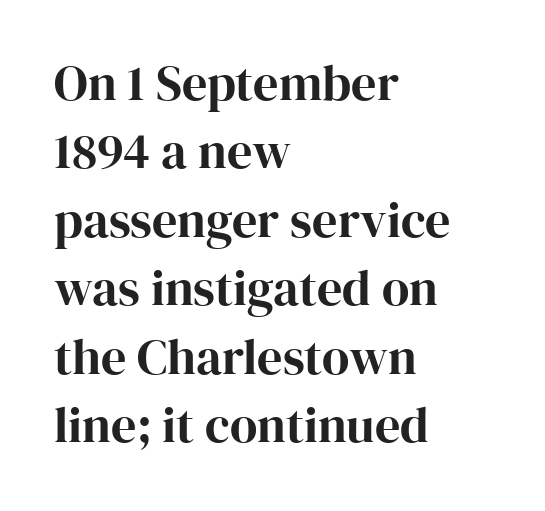
The image shows 50 px serif type, upright; set left-aligned, normal line spacing (1.37x), normal letter spacing, not underlined; high stroke contrast and a medium x-height.
